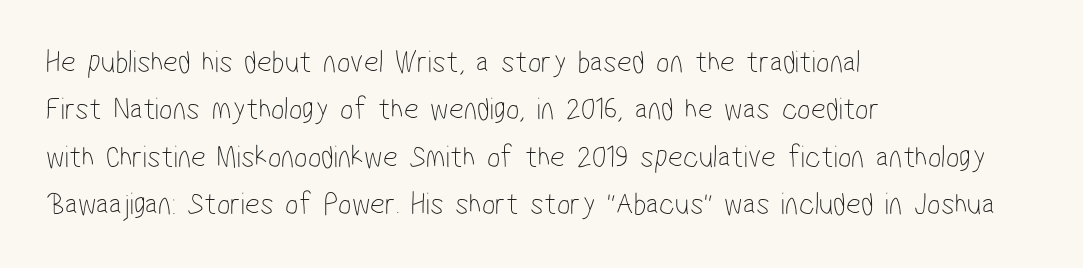
{"serif": "no", "bold": "no", "weight": "thin", "width": "condensed", "stroke_contrast": "low", "x_height": "medium", "monospaced": "no", "underline": "no", "align": "left", "line_spacing": "normal", "line_spacing_ratio": 1.48, "letter_spacing": "normal", "letter_spacing_em": 0.0, "glyph_px": 32}
